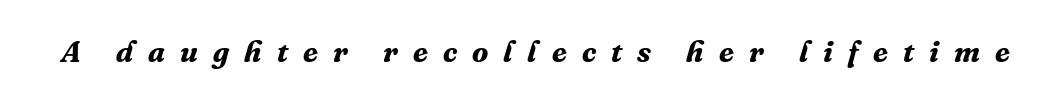
The image shows 30 px bold serif type, italic (leaning right); set unusually wide letter spacing (+0.5 em), not underlined; medium stroke contrast and a medium x-height.
